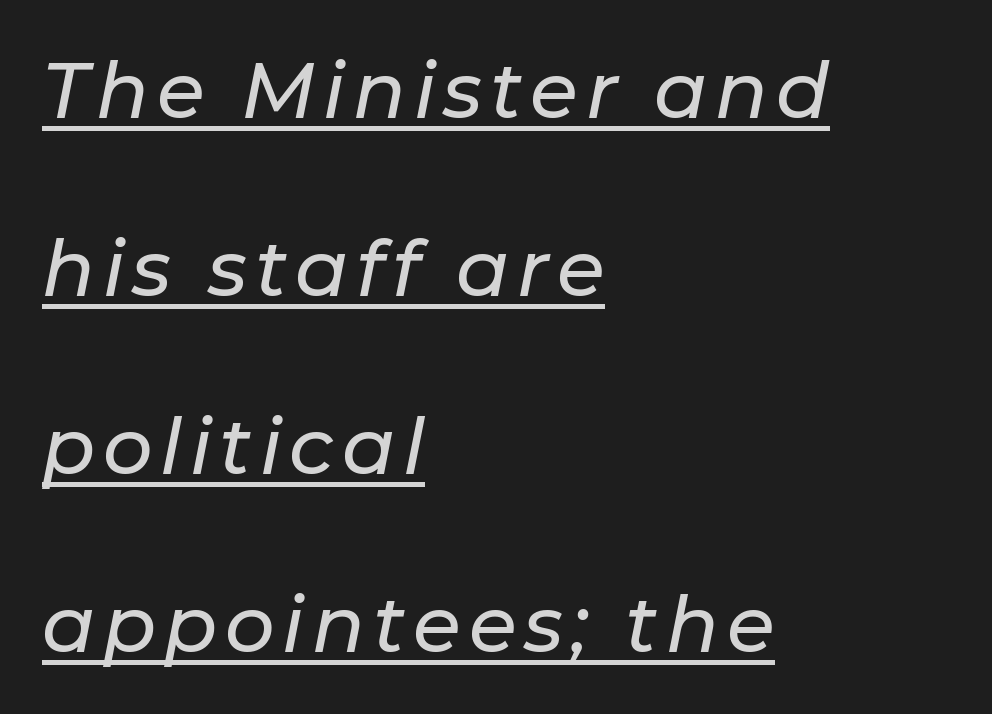
The image shows 78 px text type, italic (leaning right); set left-aligned, loose line spacing (2.28x), underlined; low stroke contrast and a medium x-height.
